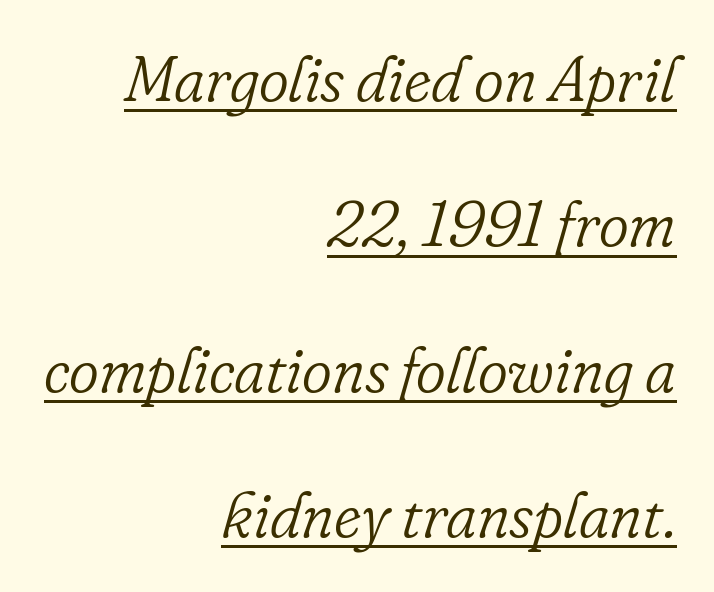
Q: Is the text bold? A: No.
Q: Is the text italic (slanted)? A: Yes, it leans right by about 16 degrees.
Q: Is the typeface a serif or a sans-serif typeface? A: Serif.
Q: Is the text underlined? A: Yes.
Q: How is the paragraph aligned? A: Right-aligned.
Q: Is the spacing between letters normal or unusually wide? A: Normal.
Q: Is the spacing between lines tight, normal or loose? A: Loose.
Q: Width (condensed, normal, or wide)? A: Normal.
Q: Stroke contrast? A: Low.
Q: x-height? A: Small.
Q: Monospaced? A: No.
